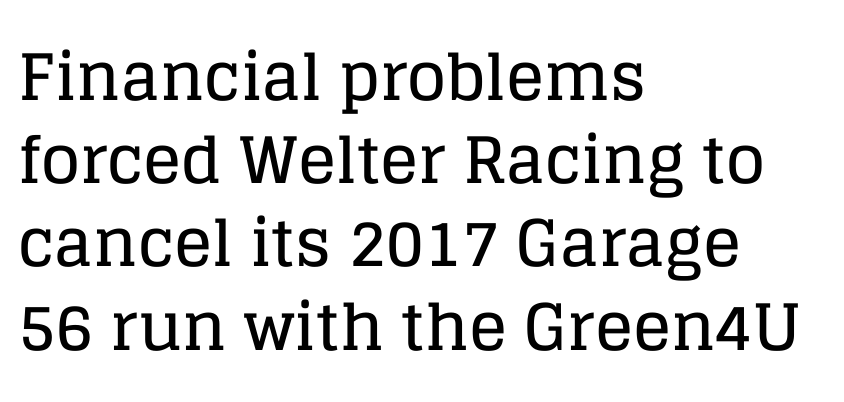
The image shows 64 px serif type, upright; set left-aligned, normal line spacing (1.3x), normal letter spacing, not underlined; low stroke contrast and a large x-height.
